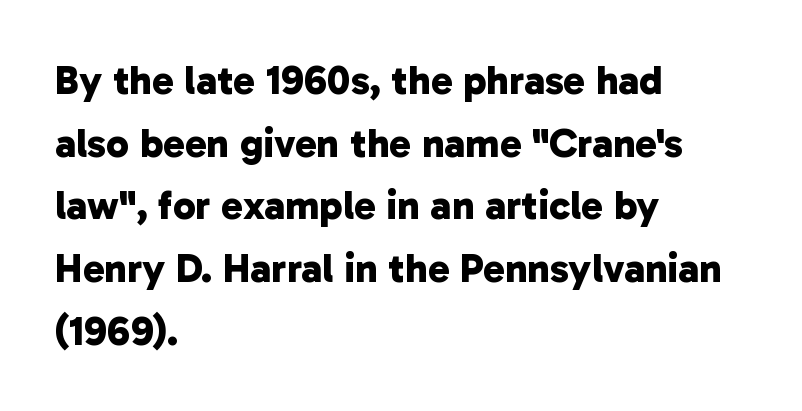
Q: Is the text bold? A: Yes.
Q: Is the typeface a serif or a sans-serif typeface? A: Sans-serif.
Q: Is the text underlined? A: No.
Q: How is the paragraph aligned? A: Left-aligned.
Q: Is the spacing between letters normal or unusually wide? A: Normal.
Q: Is the spacing between lines tight, normal or loose? A: Normal.
Q: Width (condensed, normal, or wide)? A: Normal.
Q: Stroke contrast? A: Low.
Q: x-height? A: Medium.
Q: Monospaced? A: No.
